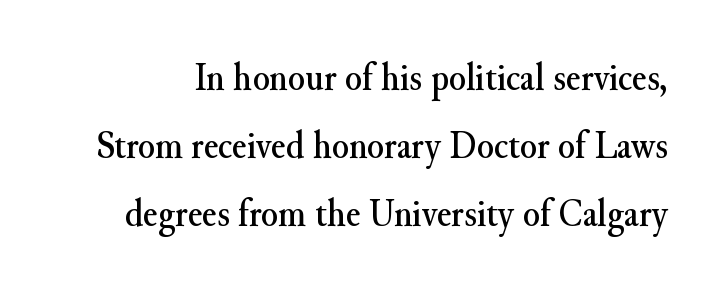
Q: Is the text italic (slanted)? A: No, it is upright.
Q: Is the typeface a serif or a sans-serif typeface? A: Serif.
Q: Is the text underlined? A: No.
Q: Is the spacing between letters normal or unusually wide? A: Normal.
Q: Width (condensed, normal, or wide)? A: Normal.
Q: Stroke contrast? A: Medium.
Q: x-height? A: Small.
Q: Monospaced? A: No.
